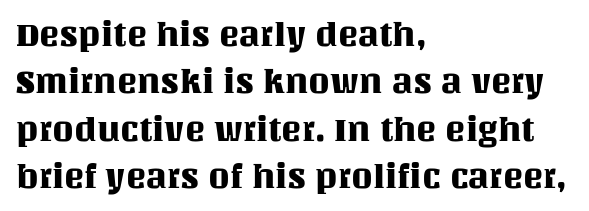
Q: Is the text italic (slanted)? A: No, it is upright.
Q: Is the text underlined? A: No.
Q: How is the paragraph aligned? A: Left-aligned.
Q: Is the spacing between letters normal or unusually wide? A: Normal.
Q: Is the spacing between lines tight, normal or loose? A: Normal.
Q: Width (condensed, normal, or wide)? A: Normal.
Q: Stroke contrast? A: Medium.
Q: x-height? A: Large.
Q: Monospaced? A: No.
